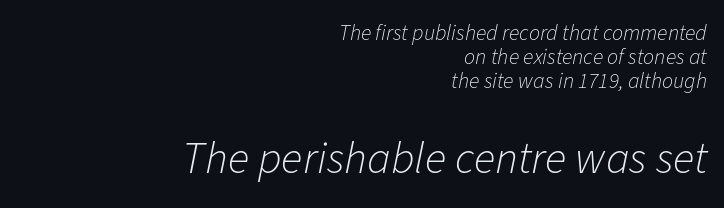
Look at the glyph heights: the lower group is clearly the bigger setting. Quick note: interline space is minimal. The tracking reads as untouched default to a designer's eye. The lines in this sample share a right terminus and differ only in where they begin. Character widths vary here, with narrow letters taking less room than wide ones.
